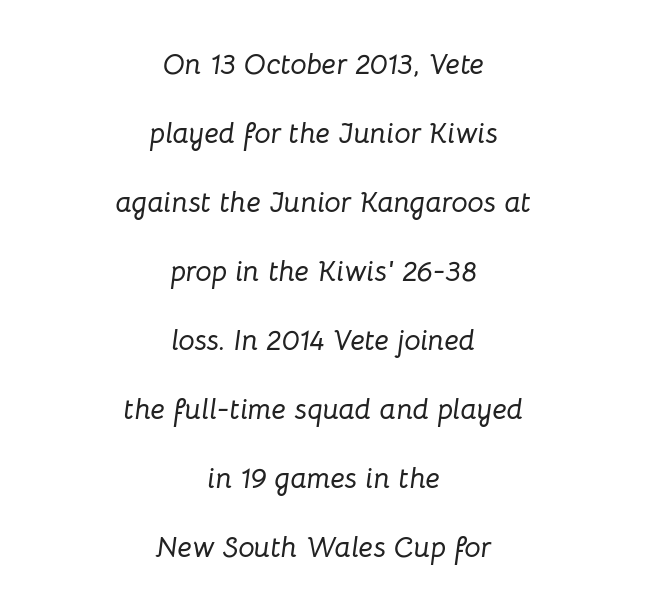
Q: Is the text italic (slanted)? A: Yes, it leans right by about 8 degrees.
Q: Is the text underlined? A: No.
Q: How is the paragraph aligned? A: Centered.
Q: Is the spacing between letters normal or unusually wide? A: Normal.
Q: Is the spacing between lines tight, normal or loose? A: Loose.
Q: Width (condensed, normal, or wide)? A: Normal.
Q: Stroke contrast? A: Low.
Q: x-height? A: Medium.
Q: Monospaced? A: No.
